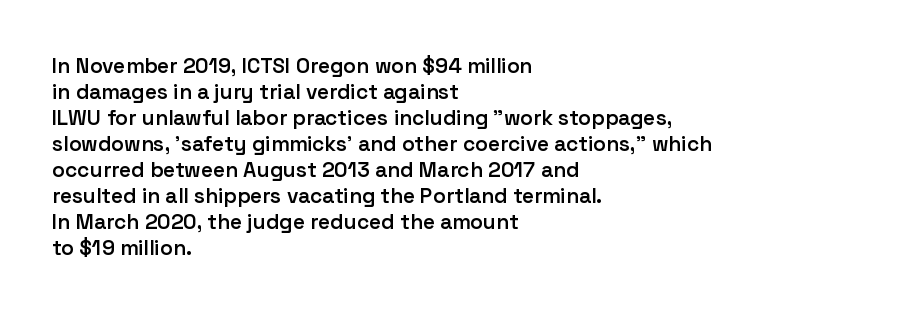
Set as a demibold, roughly 600 on the weight scale. Letter spacing: default. Where is the straight margin? On the left. Designer's note — italics off, roman on. Descenders are the only things crossing below the line.
